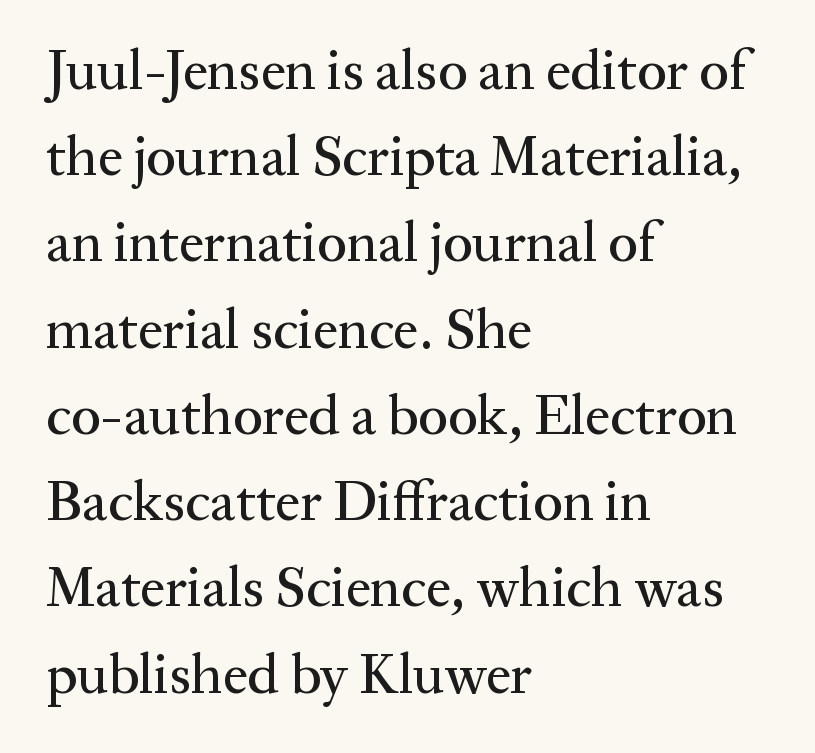
The image shows 56 px serif type, upright; set left-aligned, normal line spacing (1.54x), normal letter spacing, not underlined; medium stroke contrast and a medium x-height.
